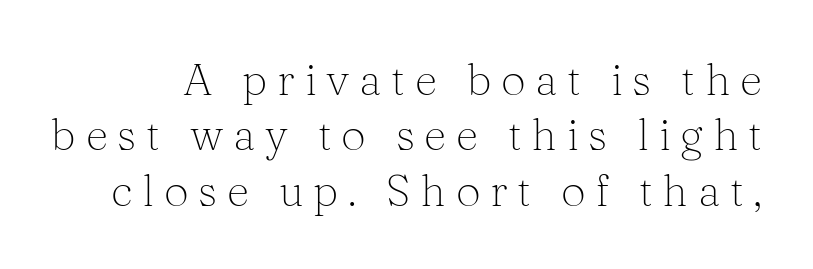
{"serif": "yes", "italic": "no", "bold": "no", "weight": "light", "width": "normal", "stroke_contrast": "medium", "x_height": "medium", "monospaced": "no", "underline": "no", "line_spacing": "normal", "line_spacing_ratio": 1.26, "letter_spacing": "wide", "letter_spacing_em": 0.22, "glyph_px": 44}
